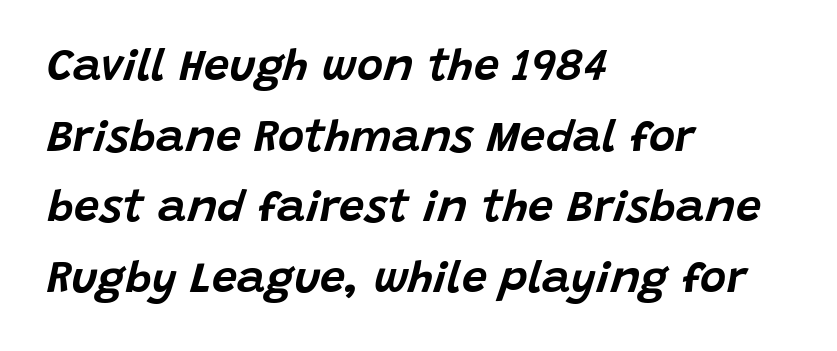
{"italic": "yes", "lean": "right", "slant_degrees": 15, "width": "normal", "stroke_contrast": "low", "x_height": "large", "monospaced": "no", "underline": "no", "align": "left", "line_spacing": "normal", "line_spacing_ratio": 1.57, "letter_spacing": "normal", "letter_spacing_em": 0.0, "glyph_px": 45}
